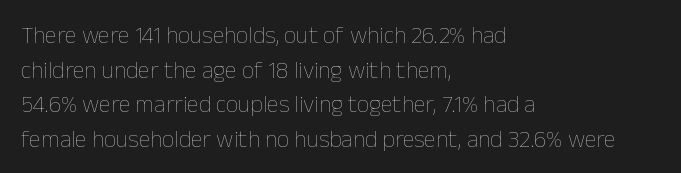
Q: Is the text bold? A: No.
Q: Is the text italic (slanted)? A: No, it is upright.
Q: Is the text underlined? A: No.
Q: How is the paragraph aligned? A: Left-aligned.
Q: Is the spacing between letters normal or unusually wide? A: Normal.
Q: Is the spacing between lines tight, normal or loose? A: Normal.
